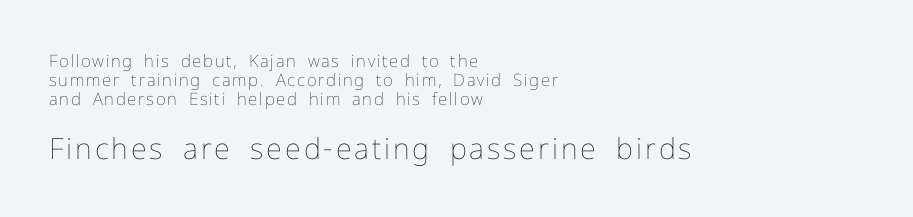
Q: Is the text bold? A: No.
Q: Is the text italic (slanted)? A: No, it is upright.
Q: Is the text underlined? A: No.
Q: How is the paragraph aligned? A: Left-aligned.
Q: Is the spacing between lines tight, normal or loose? A: Tight.
Q: Which block of text is set in a larger size, the first (top) or the second (bottom)? A: The second (bottom) one.
Q: Width (condensed, normal, or wide)? A: Normal.
Q: Stroke contrast? A: Low.
Q: x-height? A: Medium.
Q: Monospaced? A: No.
